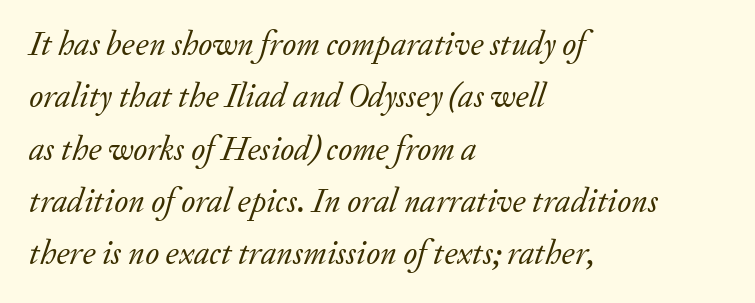
Compared with a typical body face, this is equally light or lighter still. Whoever set this chose a conventional vertical rhythm. Character widths vary here, with narrow letters taking less room than wide ones. Nothing unusual about the tracking: characters are spaced as the font intends. The text block is weighted toward the left margin, trailing off unevenly rightward.
